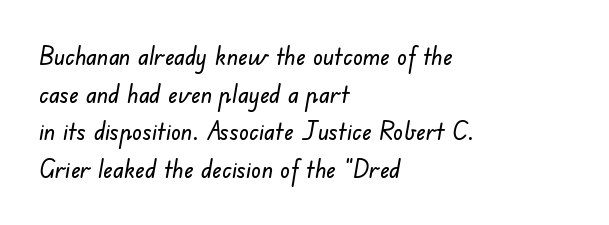
Q: Is the text underlined? A: No.
Q: How is the paragraph aligned? A: Left-aligned.
Q: Is the spacing between letters normal or unusually wide? A: Normal.
Q: Is the spacing between lines tight, normal or loose? A: Normal.
